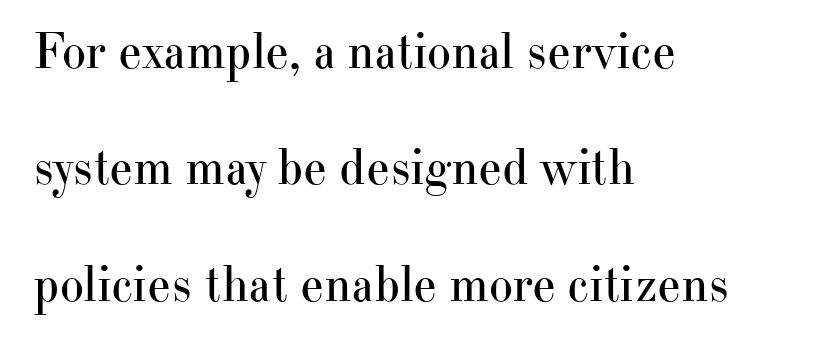
Q: Is the text bold? A: No.
Q: Is the text italic (slanted)? A: No, it is upright.
Q: Is the typeface a serif or a sans-serif typeface? A: Serif.
Q: Is the text underlined? A: No.
Q: How is the paragraph aligned? A: Left-aligned.
Q: Is the spacing between letters normal or unusually wide? A: Normal.
Q: Is the spacing between lines tight, normal or loose? A: Loose.
Q: Width (condensed, normal, or wide)? A: Normal.
Q: Stroke contrast? A: High.
Q: x-height? A: Small.
Q: Monospaced? A: No.
